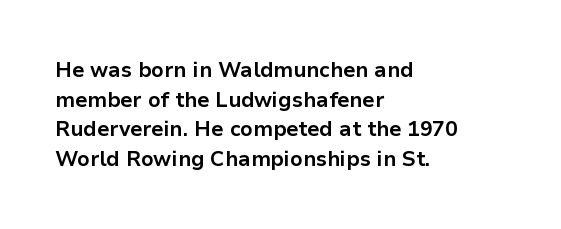
The vertical gap from one line to the next is medium. Beneath every word, the page is bare. Nothing unusual about the tracking: characters are spaced as the font intends. Its strokes are broad and dark, the hallmark of bold type. This sample uses an upright cut, with every glyph sitting square on the baseline. If you drew a ruler down the left edge, every line would touch it.
